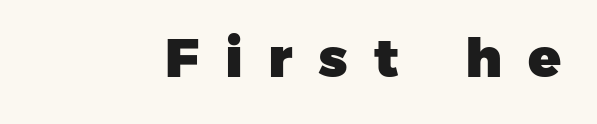
The image shows 54 px heavy sans-serif type; set unusually wide letter spacing (+0.47 em), not underlined; low stroke contrast and a medium x-height.
